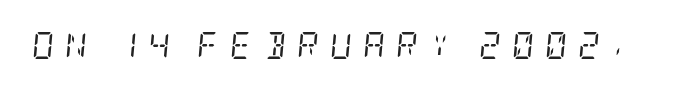
The image shows 27 px text type, italic (leaning right); set unusually wide letter spacing (+0.41 em), not underlined.
